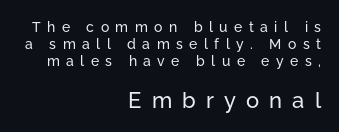
{"italic": "no", "underline": "no", "align": "right", "line_spacing_ratio": 1.22, "letter_spacing": "wide", "letter_spacing_em": 0.46, "larger_block": "second", "size_ratio": 1.57, "glyph_px": 22}
